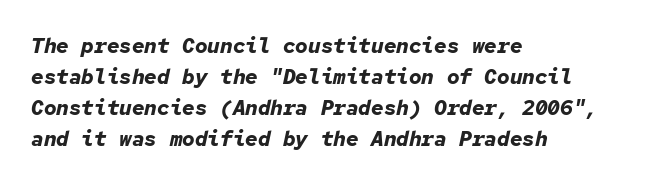
Left-aligned paragraph, ragged on the right. The line-height multiplier appears to be the usual default. There is no visible air inserted between adjacent glyphs. The passage shown leans; its letterforms are oblique. Thick stems and heavy bowls — unmistakably bold.
